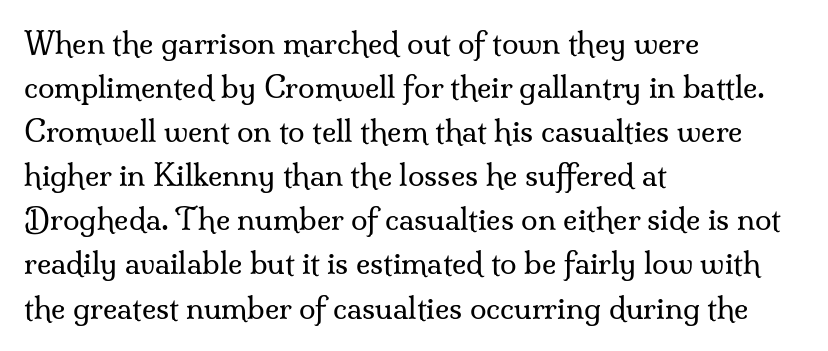
{"serif": "yes", "italic": "no", "bold": "no", "weight": "regular", "width": "normal", "stroke_contrast": "medium", "x_height": "small", "monospaced": "no", "underline": "no", "align": "left", "line_spacing": "normal", "line_spacing_ratio": 1.47, "letter_spacing": "normal", "letter_spacing_em": 0.0, "glyph_px": 30}
